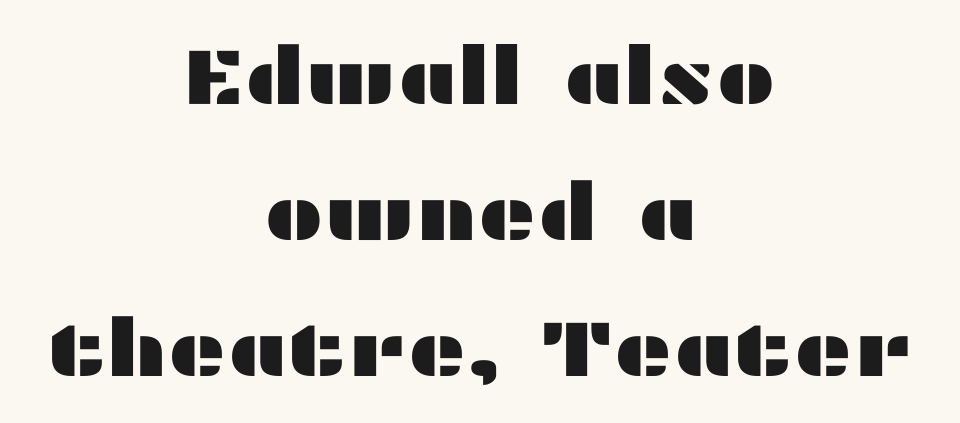
{"serif": "no", "italic": "no", "width": "wide", "stroke_contrast": "medium", "x_height": "medium", "monospaced": "no", "underline": "no", "align": "center", "line_spacing": "normal", "line_spacing_ratio": 1.7, "letter_spacing": "normal", "letter_spacing_em": 0.0, "glyph_px": 80}
